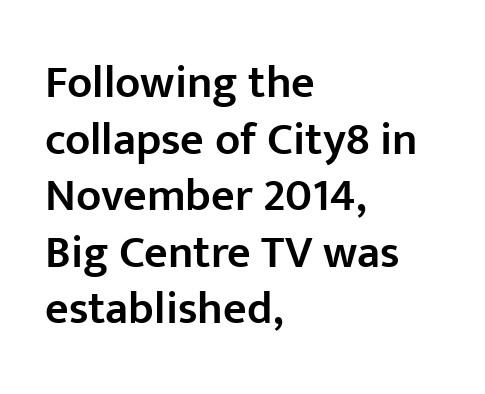
Plain, unruled lines of type. Caption: multi-line text, flush left, ragged right. Inter-character spacing is left at the font's built-in metrics. Classification — sans serif.
